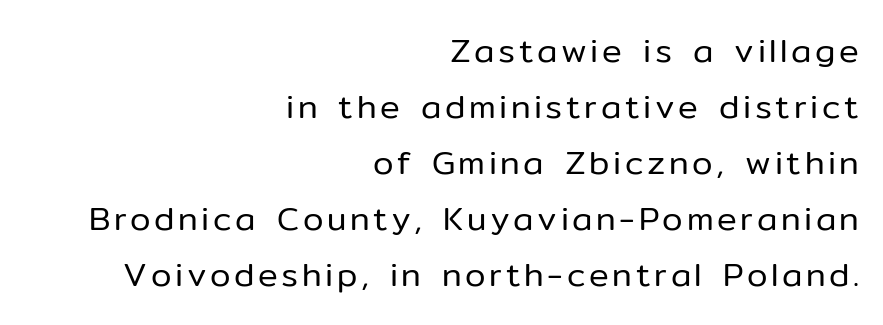
Q: Is the text bold? A: No.
Q: Is the text italic (slanted)? A: No, it is upright.
Q: Is the typeface a serif or a sans-serif typeface? A: Sans-serif.
Q: Is the text underlined? A: No.
Q: How is the paragraph aligned? A: Right-aligned.
Q: Is the spacing between lines tight, normal or loose? A: Normal.
Q: Width (condensed, normal, or wide)? A: Normal.
Q: Stroke contrast? A: Low.
Q: x-height? A: Medium.
Q: Monospaced? A: No.
